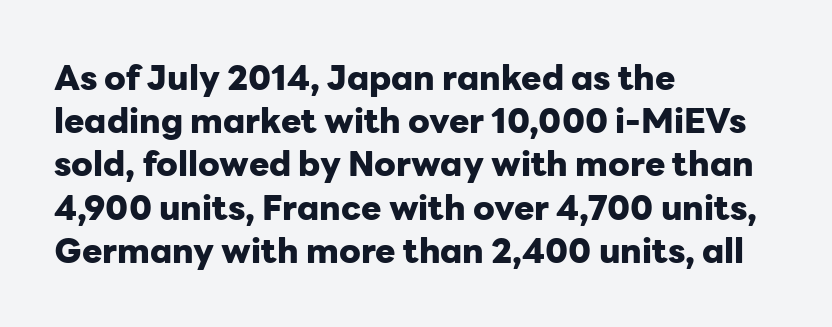
{"serif": "no", "italic": "no", "bold": "yes", "weight": "heavy", "width": "normal", "stroke_contrast": "low", "x_height": "medium", "monospaced": "no", "underline": "no", "align": "left", "line_spacing": "normal", "line_spacing_ratio": 1.27, "letter_spacing": "normal", "letter_spacing_em": 0.0, "glyph_px": 34}
